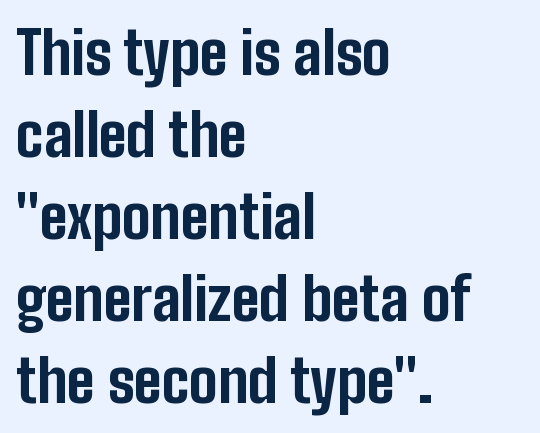
{"serif": "no", "italic": "no", "bold": "yes", "weight": "bold", "width": "condensed", "stroke_contrast": "low", "x_height": "medium", "monospaced": "no", "underline": "no", "align": "left", "line_spacing": "normal", "line_spacing_ratio": 1.39, "letter_spacing": "normal", "letter_spacing_em": 0.0, "glyph_px": 59}
